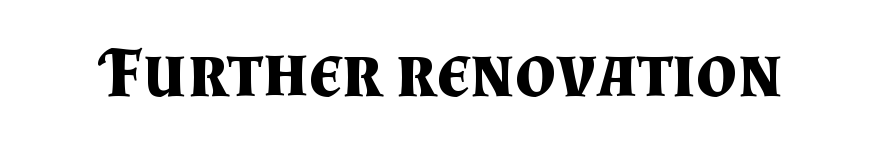
Look at the bottom of the vertical strokes: they flare into serifs here. Tall strokes in this sample are plumb rather than angled. The letters advance in unequal steps, a hallmark of proportional type. Compared with an ordinary text face, these strokes are far heavier — a full bold.
